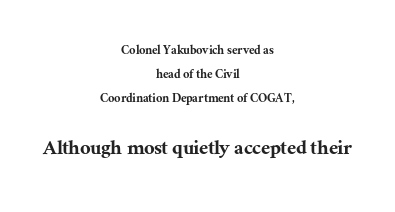
Glyph-to-glyph distance matches everyday printed text. The designer gave the closing block more size than the opening block. The rag falls on both sides of this text block equally. Tall strokes in this sample are plumb rather than angled. Clear beneath every line of the passage.
